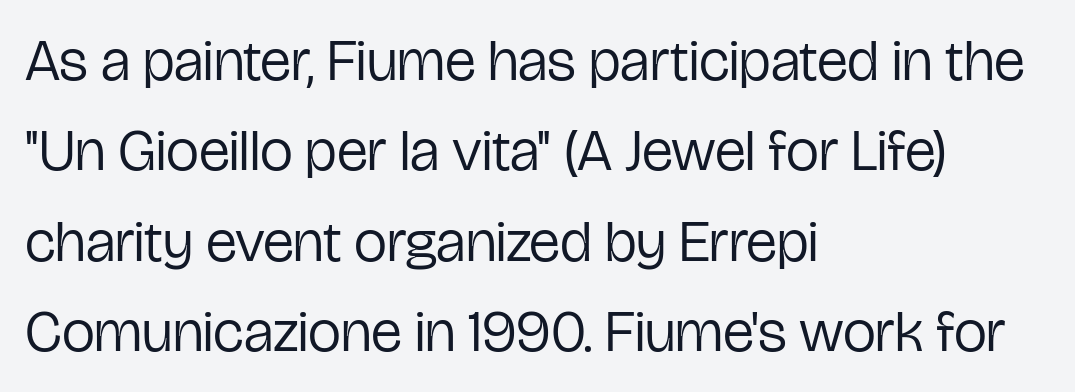
{"serif": "no", "italic": "no", "bold": "no", "weight": "regular", "width": "condensed", "stroke_contrast": "low", "x_height": "medium", "monospaced": "no", "underline": "no", "align": "left", "line_spacing": "normal", "line_spacing_ratio": 1.53, "letter_spacing": "normal", "letter_spacing_em": 0.0, "glyph_px": 59}
